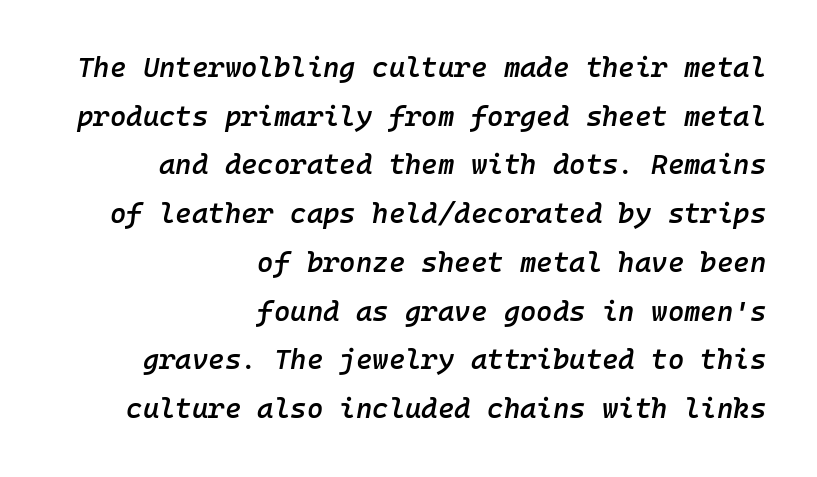
{"italic": "yes", "lean": "right", "slant_degrees": 10, "bold": "semi", "weight": "semibold", "width": "normal", "stroke_contrast": "low", "x_height": "medium", "monospaced": "yes", "underline": "no", "align": "right", "line_spacing_ratio": 1.74, "letter_spacing": "normal", "letter_spacing_em": 0.0, "glyph_px": 28}
